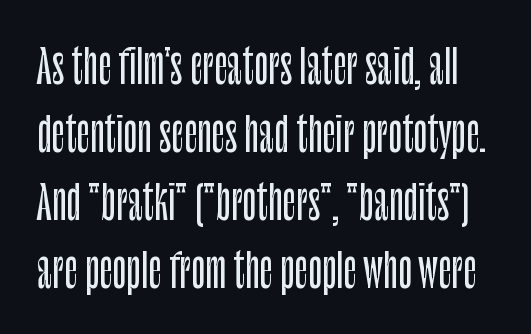
The image shows 46 px condensed sans-serif type, upright; set normal line spacing (1.48x), normal letter spacing, not underlined; low stroke contrast and a large x-height.
